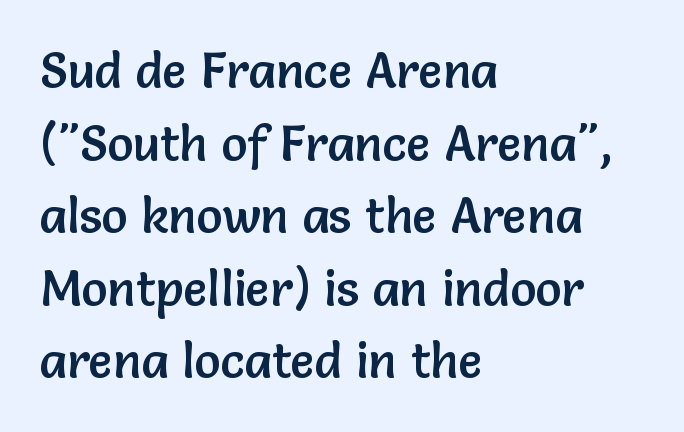
The type sits square on the baseline with zero lean. This rendering features lettering with no underline. The type is set solid horizontally, with unmodified tracking. Each letter keeps its own natural width here, so spacing adapts to shape.
